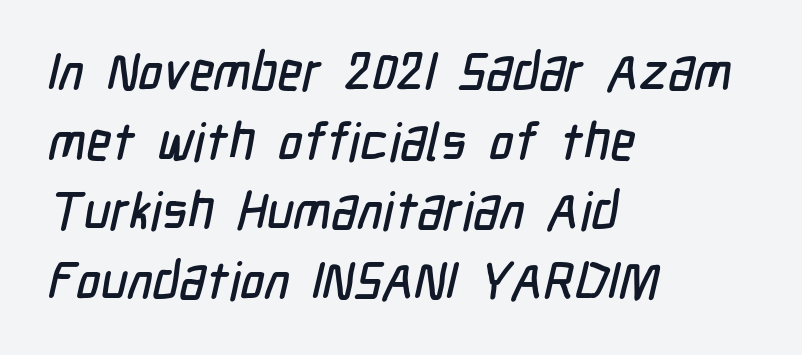
Q: Is the typeface a serif or a sans-serif typeface? A: Sans-serif.
Q: Is the text underlined? A: No.
Q: How is the paragraph aligned? A: Left-aligned.
Q: Is the spacing between letters normal or unusually wide? A: Normal.
Q: Is the spacing between lines tight, normal or loose? A: Normal.
Q: Width (condensed, normal, or wide)? A: Condensed.
Q: Stroke contrast? A: Low.
Q: x-height? A: Medium.
Q: Monospaced? A: No.
